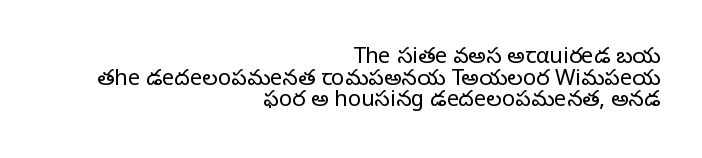
The typesetter chose a ragged-left arrangement here. Heft: none added — not bold. Characters remain perfectly vertical along every line. The space beneath each line is pristine and unruled. You could call the tracking neutral — neither tight nor loose. Reading down the column, the eye jumps only a short way to each next line.
